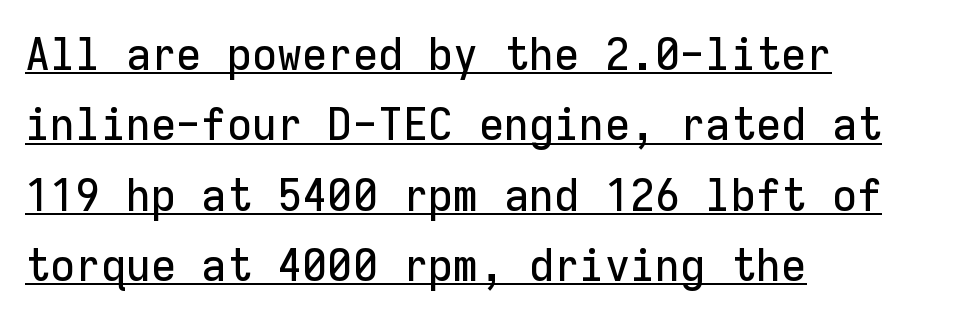
Each new line begins a customary step beneath the previous one. Check where the strokes stop: nothing finishes them off — pure sans. Notice how the passage keeps a crisp vertical edge on the left only. The type sits square on the baseline with zero lean. Standard letterfit; no display-style spreading of the glyphs. The face used here appears with an underline applied.
